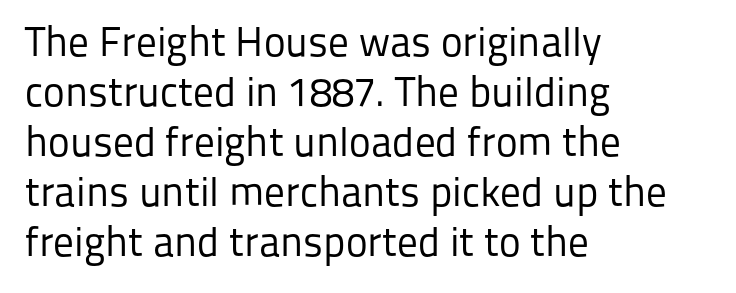
Q: Is the text bold? A: No.
Q: Is the text italic (slanted)? A: No, it is upright.
Q: Is the typeface a serif or a sans-serif typeface? A: Sans-serif.
Q: Is the text underlined? A: No.
Q: How is the paragraph aligned? A: Left-aligned.
Q: Is the spacing between letters normal or unusually wide? A: Normal.
Q: Width (condensed, normal, or wide)? A: Normal.
Q: Stroke contrast? A: Low.
Q: x-height? A: Medium.
Q: Monospaced? A: No.
